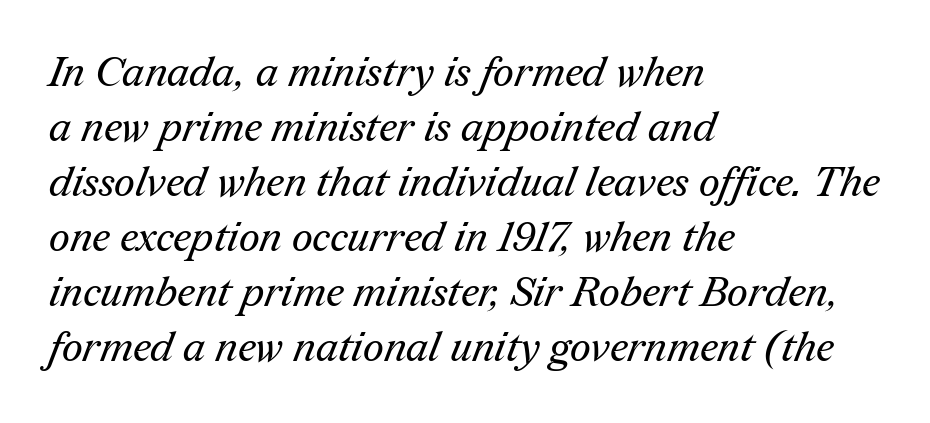
Vertical spacing — default. The baseline area is clear. Serifs: yes, visible at the terminals of the letterforms. The rendering uses natural spacing where letterforms have individual widths. Stroke thickness stays within the range of a standard reading face or lighter.
